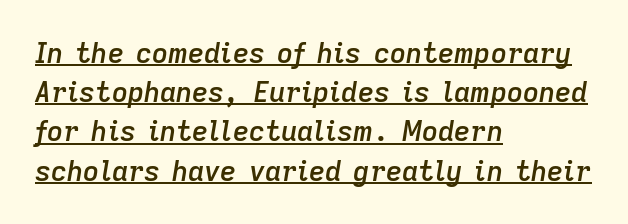
Note the varied advance widths — an 'i' is clearly narrower than an 'm'. Compared with typical body copy, the letter spacing here is the same. Evenly set lines give the paragraph a standard silhouette. The letters are slanted; this is an italic face. This is moderately heavy type, rendered in semibold.
